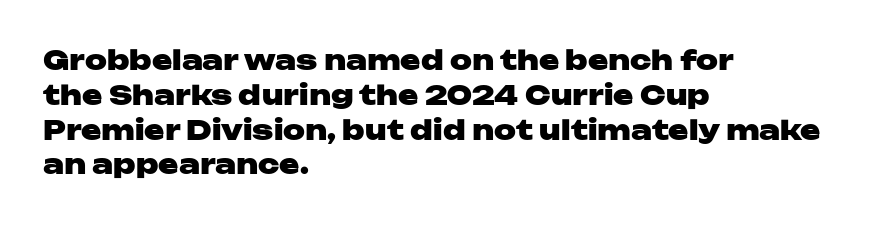
Q: Is the text bold? A: Yes.
Q: Is the text italic (slanted)? A: No, it is upright.
Q: Is the text underlined? A: No.
Q: How is the paragraph aligned? A: Left-aligned.
Q: Is the spacing between letters normal or unusually wide? A: Normal.
Q: Is the spacing between lines tight, normal or loose? A: Normal.
